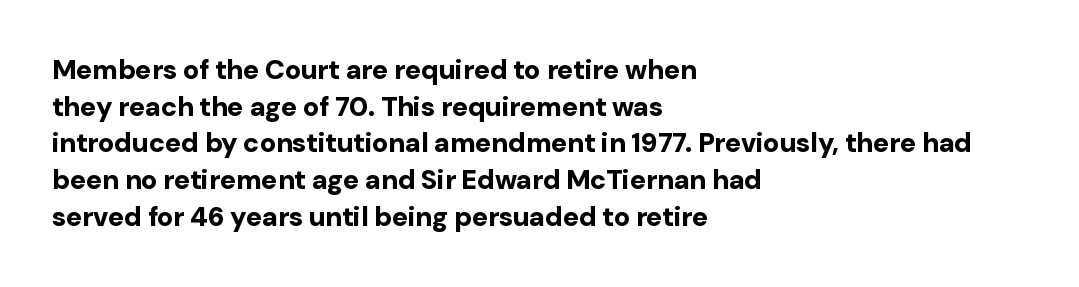
The image shows 27 px bold type, upright; set left-aligned, normal line spacing (1.36x), normal letter spacing, not underlined.
